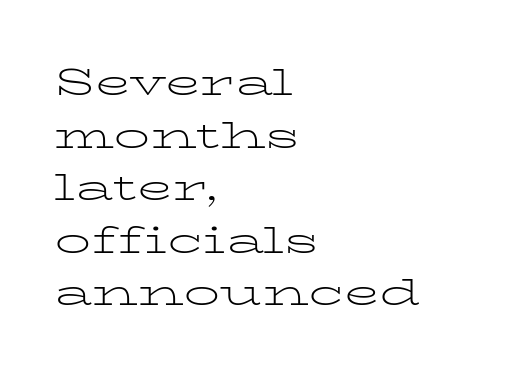
The image shows 36 px light, wide serif type, upright; set left-aligned, normal line spacing (1.46x), normal letter spacing, not underlined; low stroke contrast and a medium x-height.
